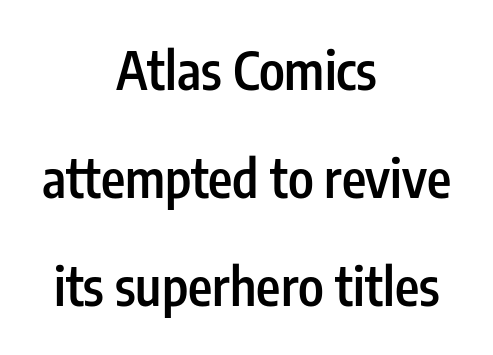
{"serif": "no", "italic": "no", "bold": "semi", "weight": "semibold", "width": "condensed", "stroke_contrast": "low", "x_height": "medium", "monospaced": "no", "underline": "no", "align": "center", "line_spacing": "loose", "line_spacing_ratio": 2.08, "letter_spacing": "normal", "letter_spacing_em": 0.0, "glyph_px": 52}
